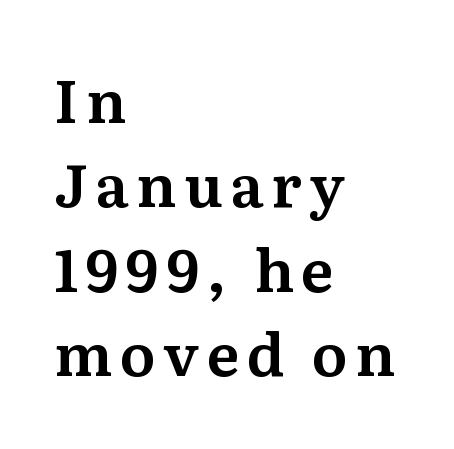
Normally led — the rows are evenly, conventionally spaced. No italicization has been applied; the sample stays upright. Think of a printed novel: that variable character pitch is what you see here. Which margin do the lines hug? The left one — the right edge is uneven. To sum up the face: it has serifs. The baseline area is clear.
